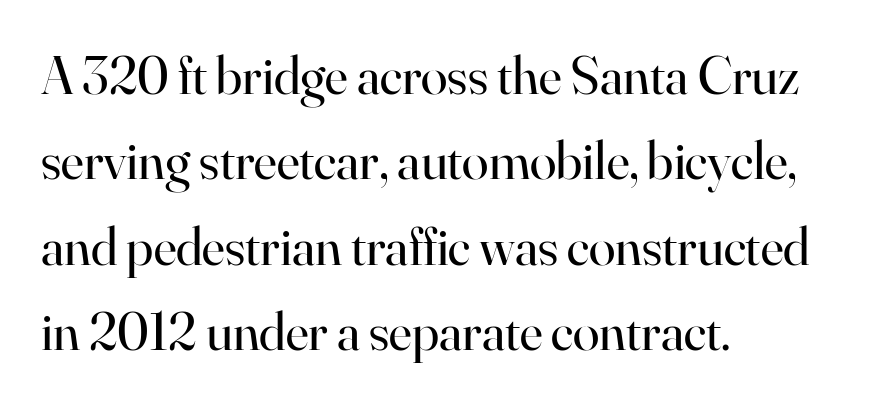
The image shows 54 px regular-weight serif type, upright; set left-aligned, normal line spacing (1.58x), normal letter spacing, not underlined; high stroke contrast and a small x-height.
